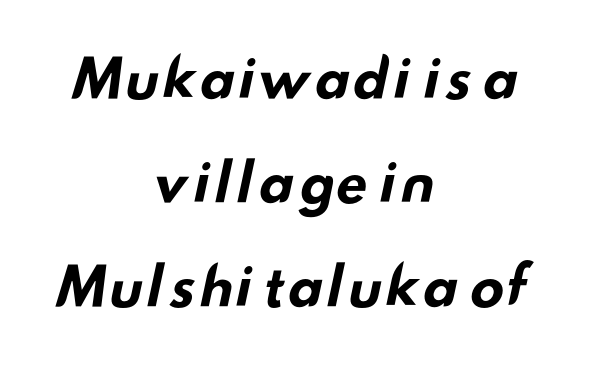
Is the block centered? Yes — each line is placed symmetrically about the middle. Each row of text sits above clean, open space. Leading: increased. How are the letters spaced? Ordinarily, with no added tracking. The font is running at its bold setting. Varying glyph widths throughout — classic text-font behaviour.
